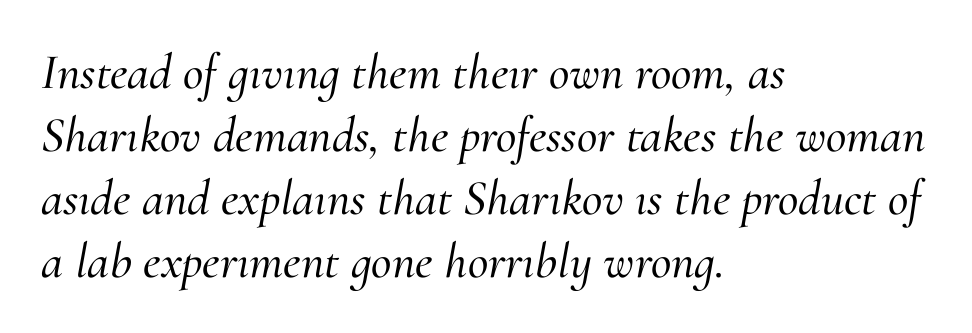
Q: Is the text italic (slanted)? A: Yes, it leans right by about 10 degrees.
Q: Is the typeface a serif or a sans-serif typeface? A: Serif.
Q: Is the text underlined? A: No.
Q: How is the paragraph aligned? A: Left-aligned.
Q: Is the spacing between letters normal or unusually wide? A: Normal.
Q: Is the spacing between lines tight, normal or loose? A: Normal.
Q: Width (condensed, normal, or wide)? A: Normal.
Q: Stroke contrast? A: Medium.
Q: x-height? A: Small.
Q: Monospaced? A: No.
